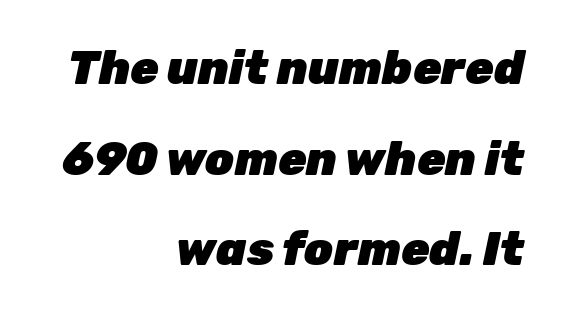
The horizontal fit of the characters is conventional and even. Reading down the column, the eye jumps a long way to each next line. Pretty heavy lettering here — definitely bold. Bare-footed words on every line.
